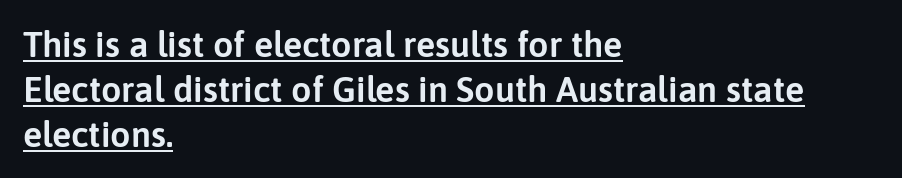
Q: Is the text italic (slanted)? A: No, it is upright.
Q: Is the typeface a serif or a sans-serif typeface? A: Sans-serif.
Q: Is the text underlined? A: Yes.
Q: How is the paragraph aligned? A: Left-aligned.
Q: Is the spacing between letters normal or unusually wide? A: Normal.
Q: Is the spacing between lines tight, normal or loose? A: Normal.
Q: Width (condensed, normal, or wide)? A: Normal.
Q: Stroke contrast? A: Low.
Q: x-height? A: Medium.
Q: Monospaced? A: No.
